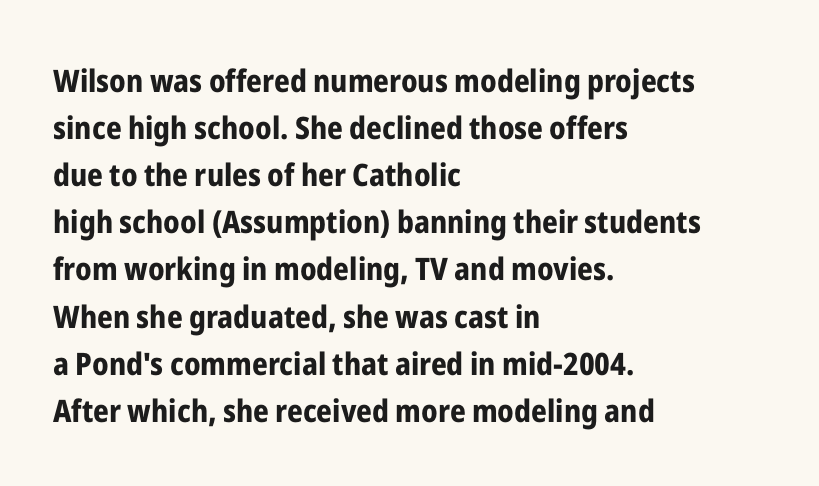
{"serif": "no", "italic": "no", "bold": "yes", "weight": "bold", "width": "condensed", "stroke_contrast": "low", "x_height": "medium", "monospaced": "no", "underline": "no", "align": "left", "line_spacing": "normal", "line_spacing_ratio": 1.52, "letter_spacing": "normal", "letter_spacing_em": 0.0, "glyph_px": 31}
